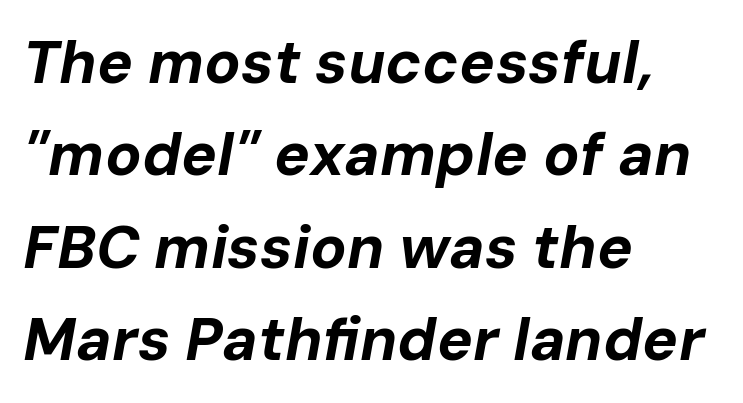
The image shows 60 px bold type, italic (leaning right); set left-aligned, normal line spacing (1.54x), normal letter spacing, not underlined; low stroke contrast and a medium x-height.
